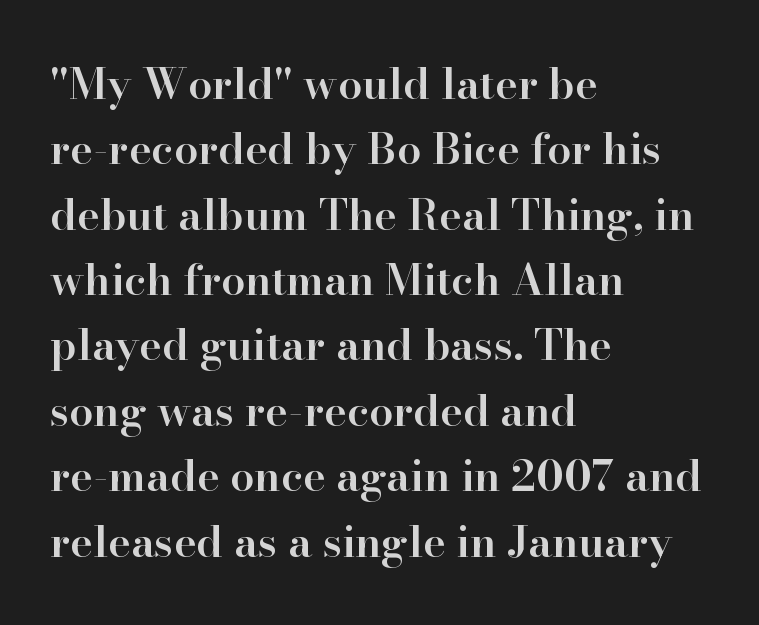
The image shows 43 px semibold serif type, upright; set left-aligned, normal line spacing (1.52x), normal letter spacing, not underlined; high stroke contrast and a small x-height.
